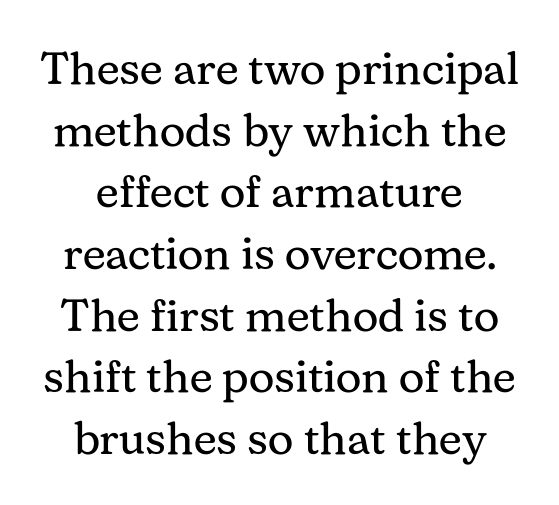
The image shows 45 px regular-weight serif type, upright; set normal line spacing (1.37x), normal letter spacing, not underlined; medium stroke contrast and a medium x-height.
